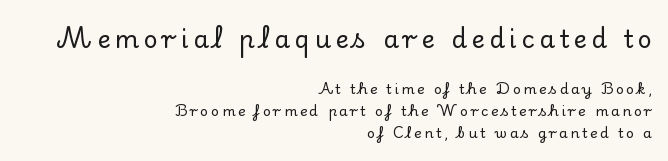
Q: Is the text italic (slanted)? A: No, it is upright.
Q: Is the text underlined? A: No.
Q: How is the paragraph aligned? A: Right-aligned.
Q: Is the spacing between lines tight, normal or loose? A: Normal.
Q: Which block of text is set in a larger size, the first (top) or the second (bottom)? A: The first (top) one.
